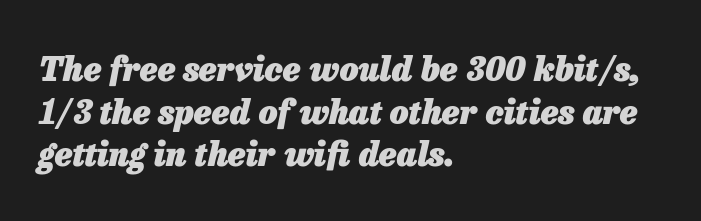
Q: Is the text bold? A: Yes.
Q: Is the text italic (slanted)? A: Yes, it leans right by about 13 degrees.
Q: Is the text underlined? A: No.
Q: How is the paragraph aligned? A: Left-aligned.
Q: Is the spacing between letters normal or unusually wide? A: Normal.
Q: Is the spacing between lines tight, normal or loose? A: Normal.
Q: Width (condensed, normal, or wide)? A: Normal.
Q: Stroke contrast? A: Low.
Q: x-height? A: Medium.
Q: Monospaced? A: No.
